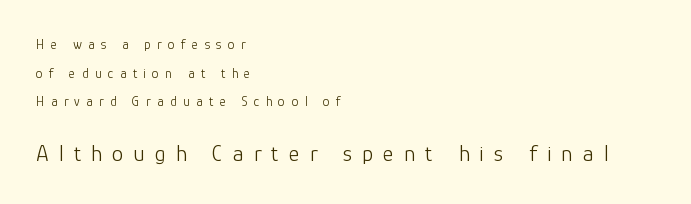
The block of text is sparse from top to bottom, with ample space between rows. The face used here is rendered with a markedly widened letterfit. Nope, not italic — everything's standing straight. Left-aligned paragraph, ragged on the right.
